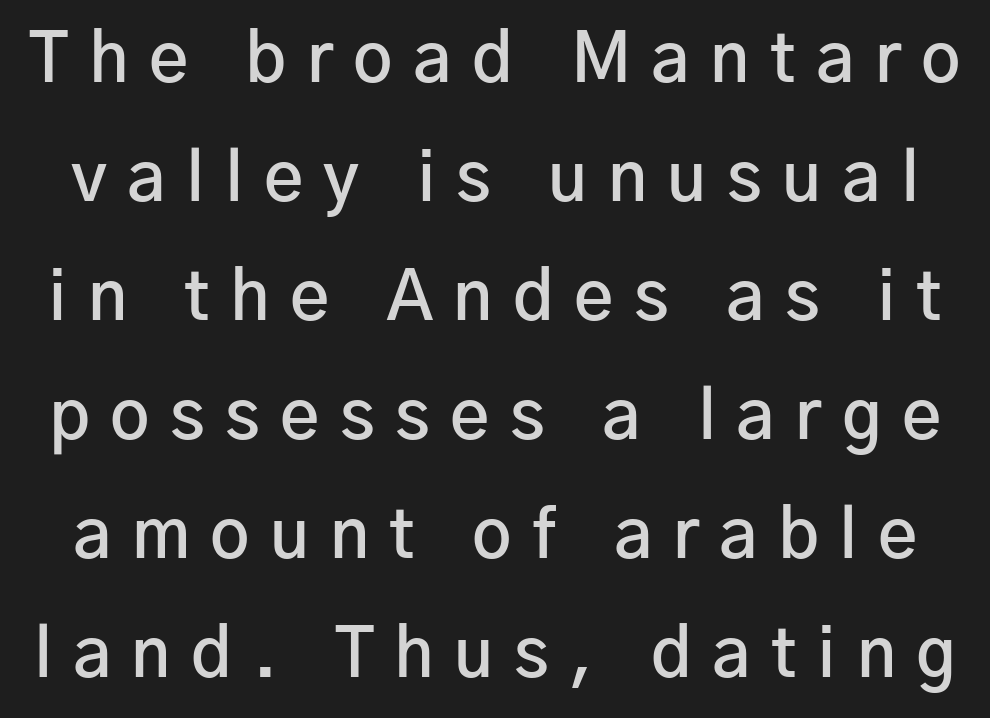
The image shows 68 px semibold sans-serif type, upright; set line spacing 1.75x, unusually wide letter spacing (+0.3 em), not underlined; low stroke contrast and a medium x-height.
